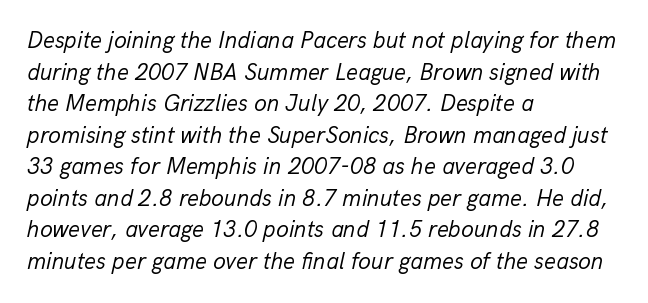
Q: Is the text bold? A: No.
Q: Is the text italic (slanted)? A: Yes, it leans right by about 13 degrees.
Q: Is the text underlined? A: No.
Q: How is the paragraph aligned? A: Left-aligned.
Q: Is the spacing between letters normal or unusually wide? A: Normal.
Q: Is the spacing between lines tight, normal or loose? A: Normal.
